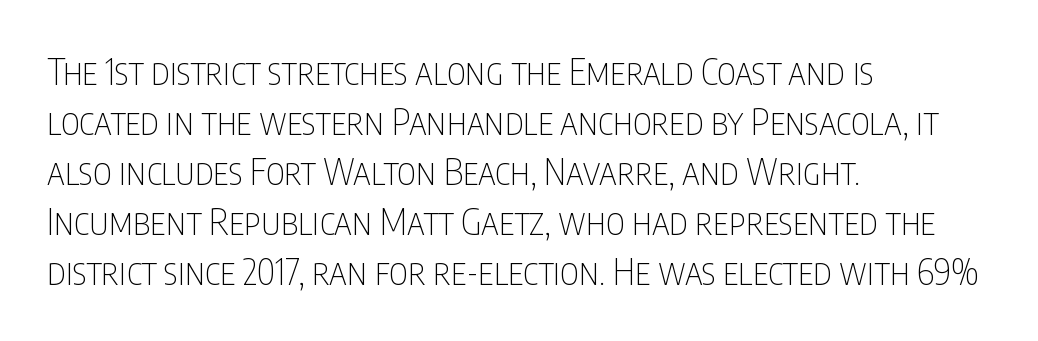
Q: Is the text bold? A: No.
Q: Is the text italic (slanted)? A: No, it is upright.
Q: Is the typeface a serif or a sans-serif typeface? A: Sans-serif.
Q: Is the text underlined? A: No.
Q: How is the paragraph aligned? A: Left-aligned.
Q: Is the spacing between letters normal or unusually wide? A: Normal.
Q: Is the spacing between lines tight, normal or loose? A: Normal.
Q: Width (condensed, normal, or wide)? A: Condensed.
Q: Stroke contrast? A: Low.
Q: x-height? A: Large.
Q: Monospaced? A: No.
